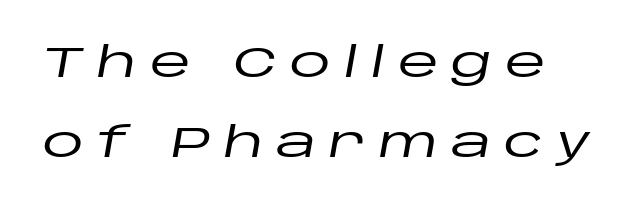
If you measured baseline to baseline, you'd find a long distance. Spacing verdict: proportional, widths tailored to each character. This rendering features lettering with no underline. Each word looks stretched out because of the extra space between its letters.
